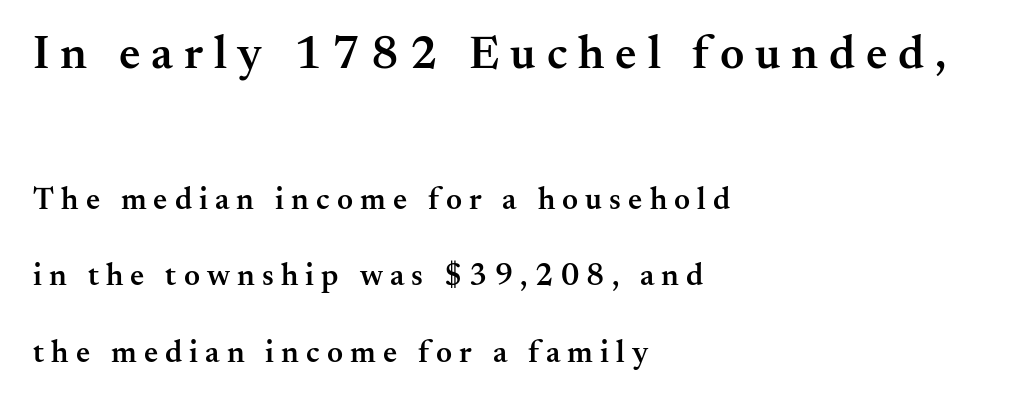
The image shows 47 px semibold serif type, upright; set left-aligned, loose line spacing (2.46x), unusually wide letter spacing (+0.23 em), not underlined; the first (top) block is 1.52x larger; medium stroke contrast and a small x-height.
